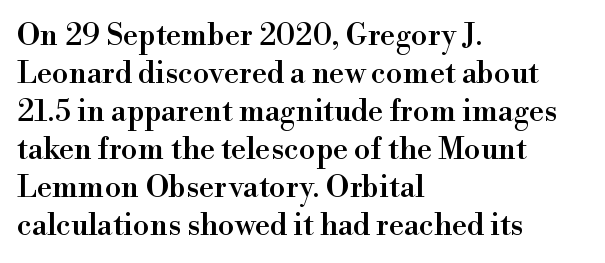
{"serif": "yes", "italic": "no", "width": "normal", "x_height": "small", "monospaced": "no", "underline": "no", "align": "left", "line_spacing": "normal", "line_spacing_ratio": 1.27, "letter_spacing": "normal", "letter_spacing_em": 0.0, "glyph_px": 30}
